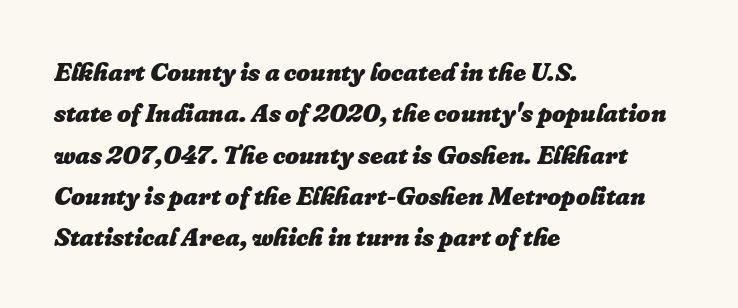
The image shows 27 px bold type, italic (leaning right); set left-aligned, normal line spacing (1.53x), normal letter spacing, not underlined.
